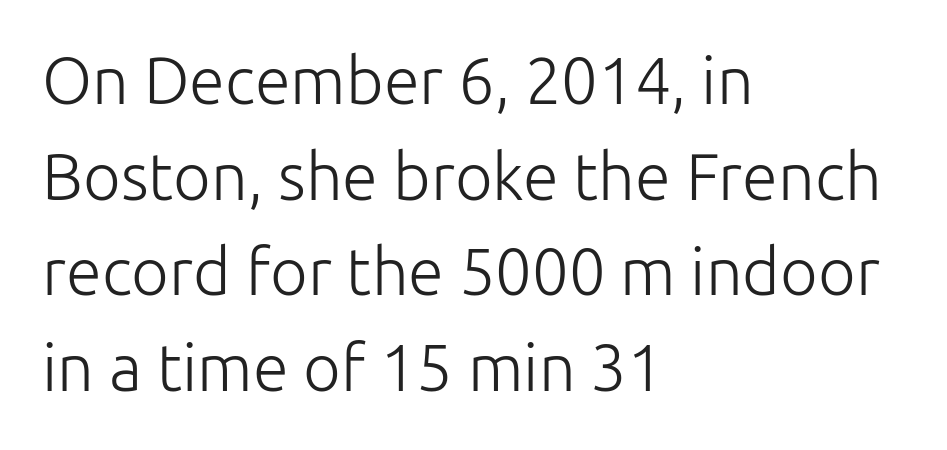
Q: Is the text bold? A: No.
Q: Is the text italic (slanted)? A: No, it is upright.
Q: Is the typeface a serif or a sans-serif typeface? A: Sans-serif.
Q: Is the text underlined? A: No.
Q: How is the paragraph aligned? A: Left-aligned.
Q: Is the spacing between letters normal or unusually wide? A: Normal.
Q: Is the spacing between lines tight, normal or loose? A: Normal.
Q: Width (condensed, normal, or wide)? A: Normal.
Q: Stroke contrast? A: Low.
Q: x-height? A: Medium.
Q: Monospaced? A: No.
